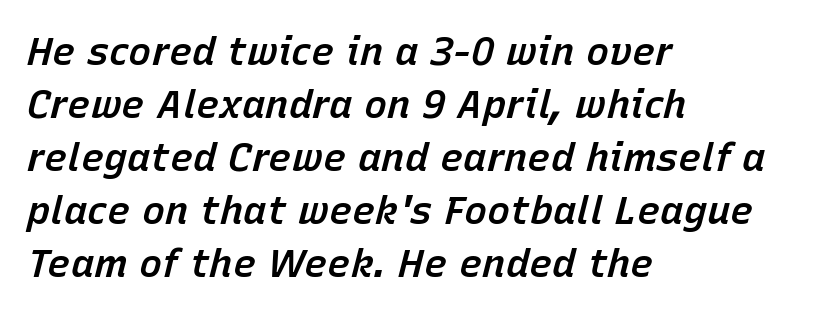
This sample uses an oblique cut, with every glyph tilted off the vertical. Is the block centered? No — it sits flush against the left margin. Bare-footed words on every line. Does extra space separate the letters? No, they use regular spacing. A fair bit of extra ink — the face is semibold, not bold.
